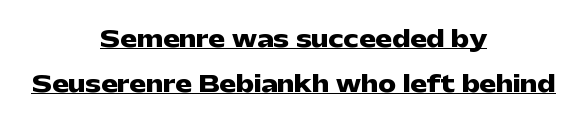
The image shows 22 px bold type, upright; set centered, loose line spacing (2.05x), normal letter spacing, underlined.
